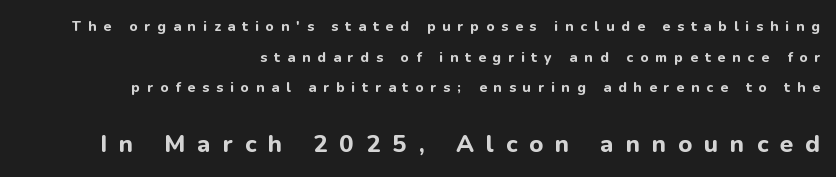
Q: Is the text bold? A: Yes.
Q: Is the text italic (slanted)? A: No, it is upright.
Q: Is the text underlined? A: No.
Q: How is the paragraph aligned? A: Right-aligned.
Q: Is the spacing between letters normal or unusually wide? A: Unusually wide.
Q: Is the spacing between lines tight, normal or loose? A: Loose.
Q: Which block of text is set in a larger size, the first (top) or the second (bottom)? A: The second (bottom) one.
